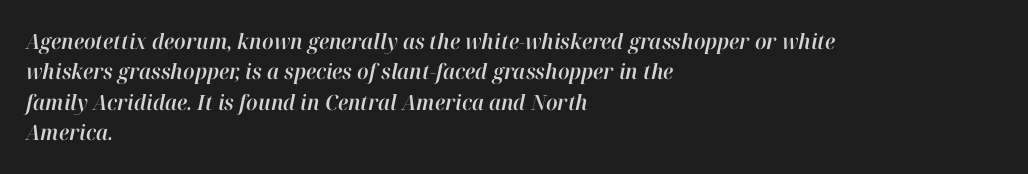
Q: Is the text italic (slanted)? A: Yes, it leans right by about 12 degrees.
Q: Is the text underlined? A: No.
Q: How is the paragraph aligned? A: Left-aligned.
Q: Is the spacing between letters normal or unusually wide? A: Normal.
Q: Is the spacing between lines tight, normal or loose? A: Normal.
